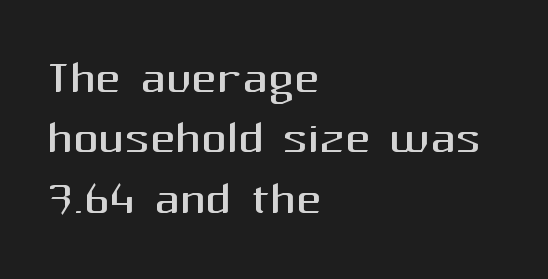
Q: Is the text bold? A: No.
Q: Is the text italic (slanted)? A: No, it is upright.
Q: Is the typeface a serif or a sans-serif typeface? A: Sans-serif.
Q: Is the text underlined? A: No.
Q: How is the paragraph aligned? A: Left-aligned.
Q: Is the spacing between letters normal or unusually wide? A: Normal.
Q: Is the spacing between lines tight, normal or loose? A: Tight.
Q: Width (condensed, normal, or wide)? A: Normal.
Q: Stroke contrast? A: Medium.
Q: x-height? A: Medium.
Q: Monospaced? A: No.
